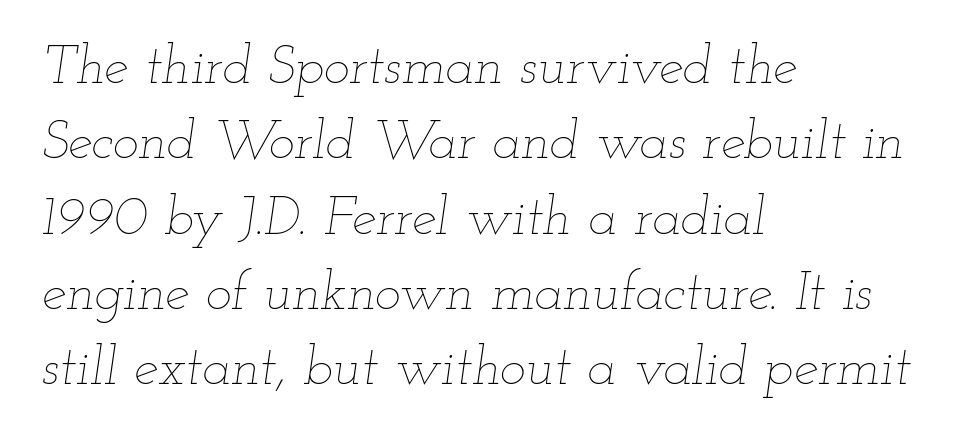
The foot of each line stays bare and open. Rendered with sloped, italic letterforms. These lines keep a tight, regular rhythm from letter to letter. The characters are drawn with everyday or finer stroke widths. A typesetter would call this proportional, since set widths differ per character.
